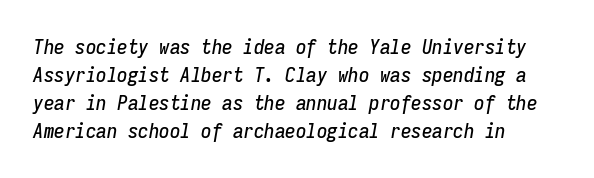
Q: Is the text italic (slanted)? A: Yes, it leans right by about 9 degrees.
Q: Is the text underlined? A: No.
Q: How is the paragraph aligned? A: Left-aligned.
Q: Is the spacing between letters normal or unusually wide? A: Normal.
Q: Is the spacing between lines tight, normal or loose? A: Normal.
